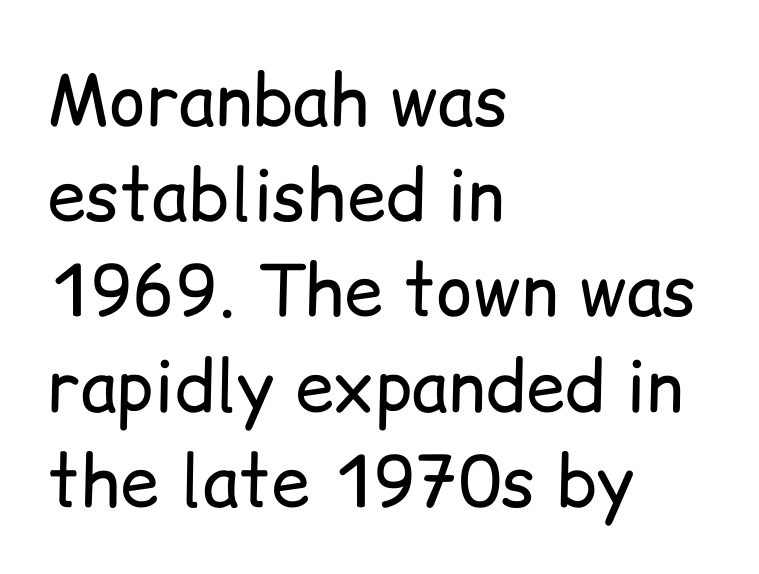
This rendering features lettering with no underline. Vertical stems look standard width or narrower in stroke. Characters remain perfectly vertical along every line. Is the block centered? No — it sits flush against the left margin. Reading down the column, the eye jumps a familiar distance to each next line.
